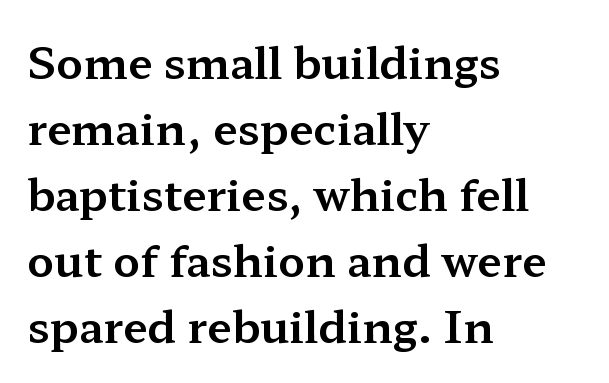
The axis of the letterforms is exactly vertical. This is serif lettering, the kind often seen in printed books. Proportional: the letters do not fall into vertical columns. One glance says typical: line gaps are just what's usual.
